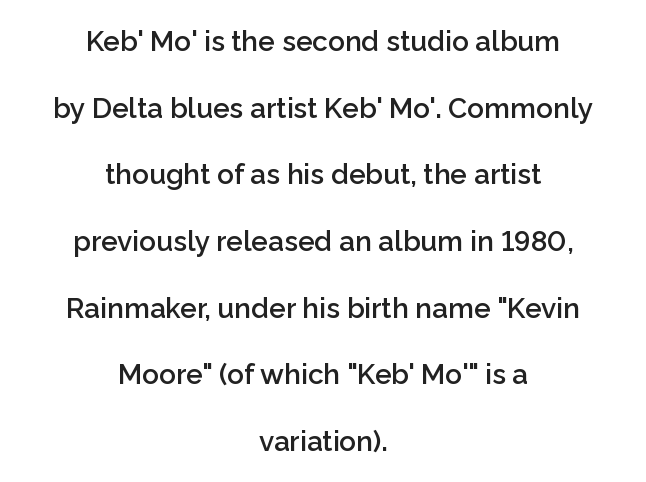
{"serif": "no", "italic": "no", "bold": "semi", "weight": "semibold", "width": "normal", "stroke_contrast": "low", "x_height": "medium", "monospaced": "no", "underline": "no", "align": "center", "line_spacing": "loose", "line_spacing_ratio": 2.38, "letter_spacing": "normal", "letter_spacing_em": 0.0, "glyph_px": 28}
